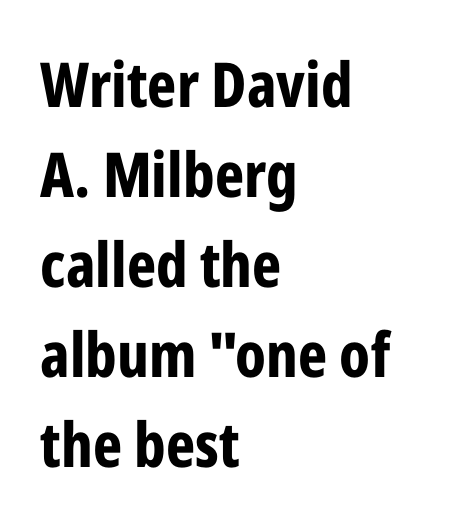
The image shows 62 px bold, condensed sans-serif type, upright; set left-aligned, normal line spacing (1.45x), normal letter spacing, not underlined; low stroke contrast and a medium x-height.
